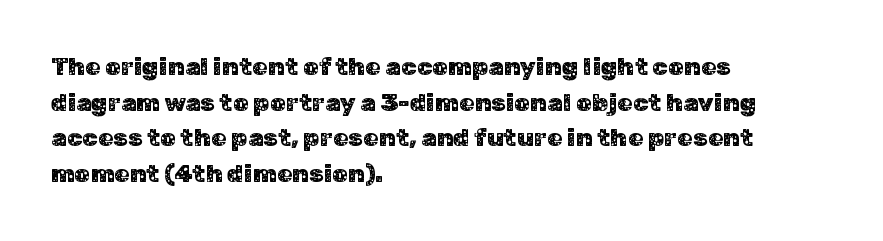
{"italic": "no", "underline": "no", "align": "left", "line_spacing": "normal", "line_spacing_ratio": 1.43, "letter_spacing": "normal", "letter_spacing_em": 0.0, "glyph_px": 25}
